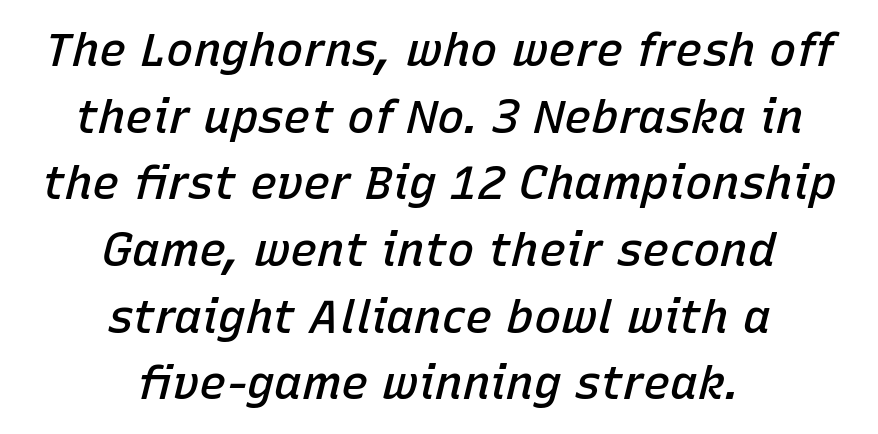
{"italic": "yes", "lean": "right", "slant_degrees": 15, "bold": "semi", "weight": "semibold", "width": "normal", "stroke_contrast": "low", "x_height": "medium", "monospaced": "no", "underline": "no", "align": "center", "line_spacing": "normal", "line_spacing_ratio": 1.45, "letter_spacing": "normal", "letter_spacing_em": 0.0, "glyph_px": 46}
